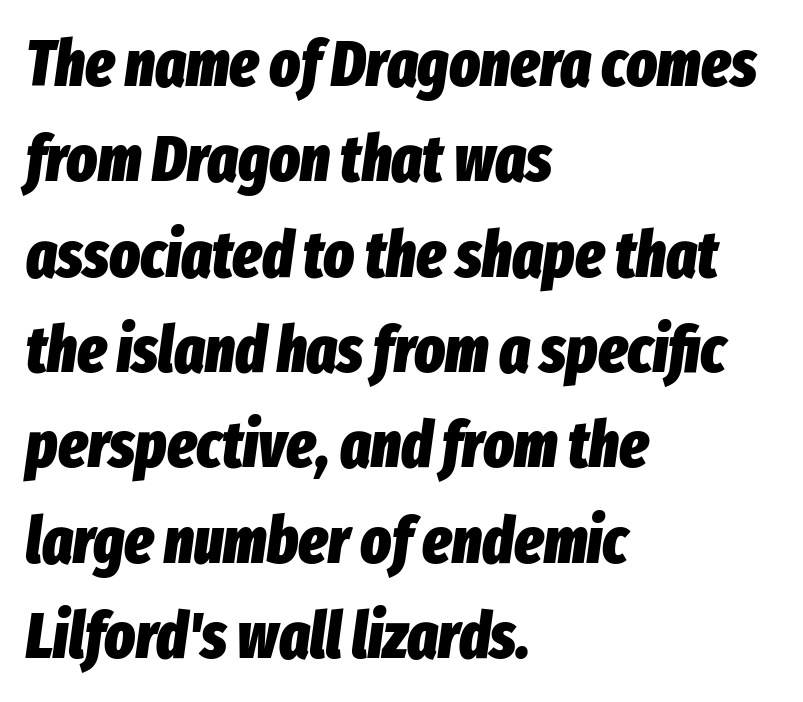
Q: Is the text bold? A: Yes.
Q: Is the text italic (slanted)? A: Yes, it leans right by about 8 degrees.
Q: Is the text underlined? A: No.
Q: How is the paragraph aligned? A: Left-aligned.
Q: Is the spacing between letters normal or unusually wide? A: Normal.
Q: Is the spacing between lines tight, normal or loose? A: Normal.
Q: Width (condensed, normal, or wide)? A: Condensed.
Q: Stroke contrast? A: Low.
Q: x-height? A: Medium.
Q: Monospaced? A: No.
